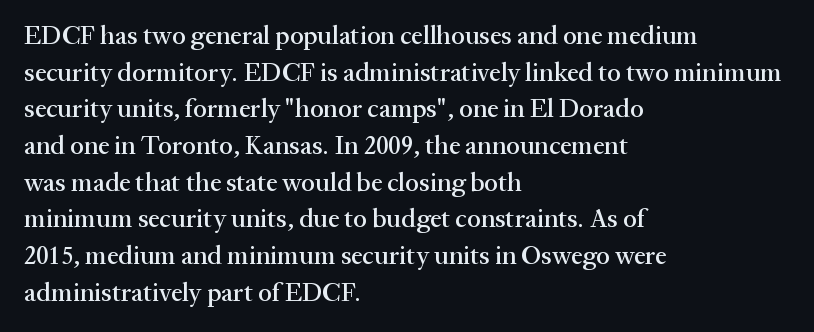
Q: Is the text italic (slanted)? A: No, it is upright.
Q: Is the text underlined? A: No.
Q: How is the paragraph aligned? A: Left-aligned.
Q: Is the spacing between letters normal or unusually wide? A: Normal.
Q: Is the spacing between lines tight, normal or loose? A: Normal.
